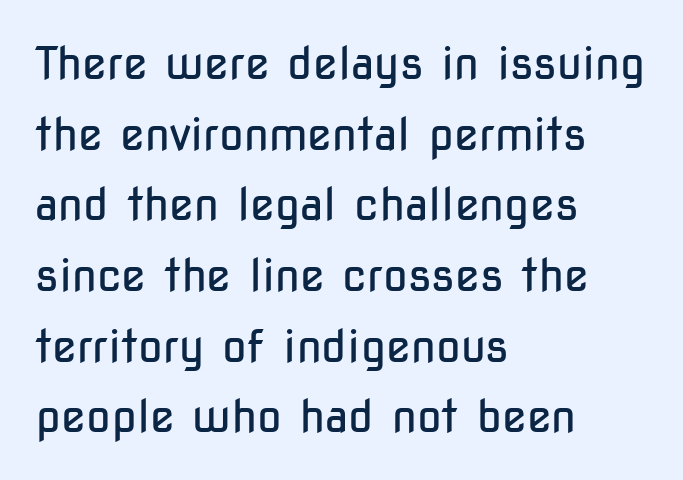
Here the designer chose a conventional face with non-uniform glyph widths. The foot of each line stays bare and open. Stems here are at most as thick as an everyday book face. The passage shown is typeset with a sans-serif family. The type sits square on the baseline with zero lean.
